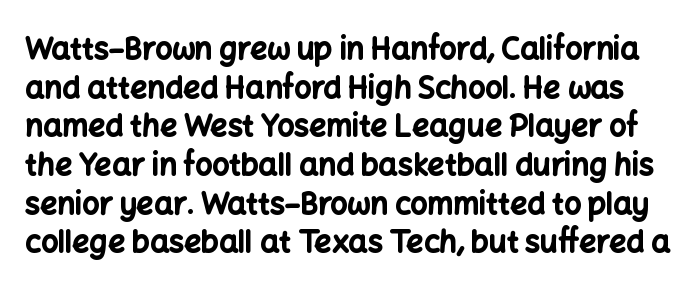
Q: Is the text bold? A: Yes.
Q: Is the text italic (slanted)? A: No, it is upright.
Q: Is the typeface a serif or a sans-serif typeface? A: Sans-serif.
Q: Is the text underlined? A: No.
Q: Is the spacing between letters normal or unusually wide? A: Normal.
Q: Is the spacing between lines tight, normal or loose? A: Normal.
Q: Width (condensed, normal, or wide)? A: Normal.
Q: Stroke contrast? A: Low.
Q: x-height? A: Medium.
Q: Monospaced? A: No.
